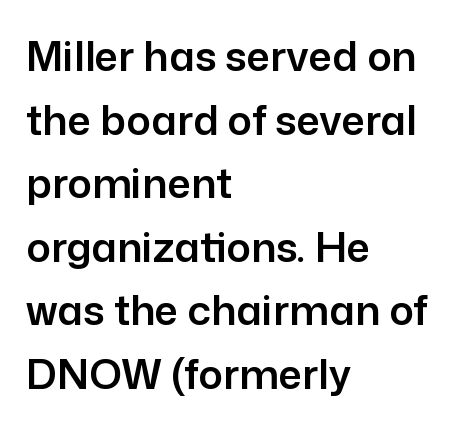
The image shows 41 px sans-serif type, upright; set left-aligned, normal line spacing (1.55x), normal letter spacing, not underlined; low stroke contrast and a medium x-height.
